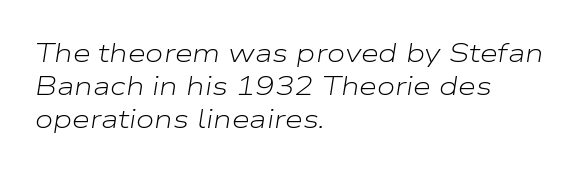
Q: Is the text bold? A: No.
Q: Is the text italic (slanted)? A: Yes, it leans right by about 9 degrees.
Q: Is the text underlined? A: No.
Q: How is the paragraph aligned? A: Left-aligned.
Q: Is the spacing between letters normal or unusually wide? A: Normal.
Q: Is the spacing between lines tight, normal or loose? A: Normal.
